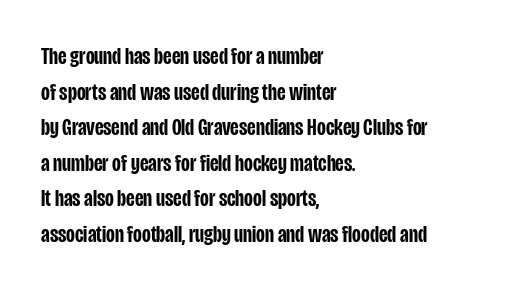
The image shows 24 px text type, upright; set left-aligned, normal line spacing (1.48x), normal letter spacing, not underlined.
